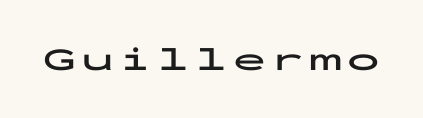
The image shows 33 px bold, wide sans-serif type, upright, monospaced; set not underlined; low stroke contrast and a medium x-height.
